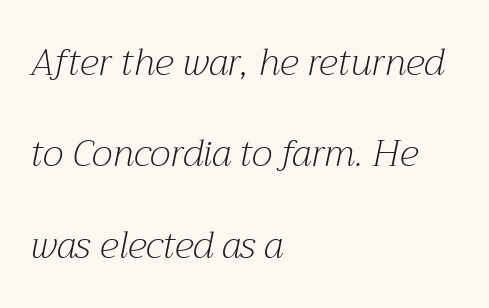
The image shows 37 px light serif type, italic (leaning right); set left-aligned, loose line spacing (2.47x), normal letter spacing, not underlined; medium stroke contrast and a medium x-height.
